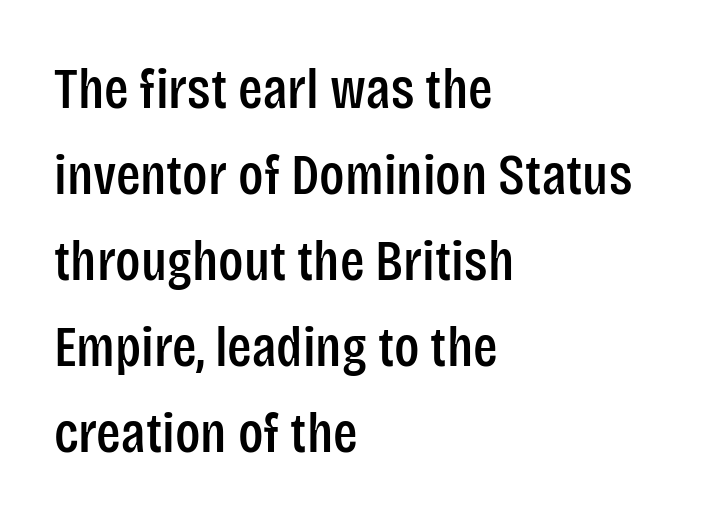
{"serif": "no", "italic": "no", "width": "condensed", "stroke_contrast": "low", "x_height": "large", "monospaced": "no", "underline": "no", "align": "left", "line_spacing": "normal", "line_spacing_ratio": 1.51, "letter_spacing": "normal", "letter_spacing_em": 0.0, "glyph_px": 57}
